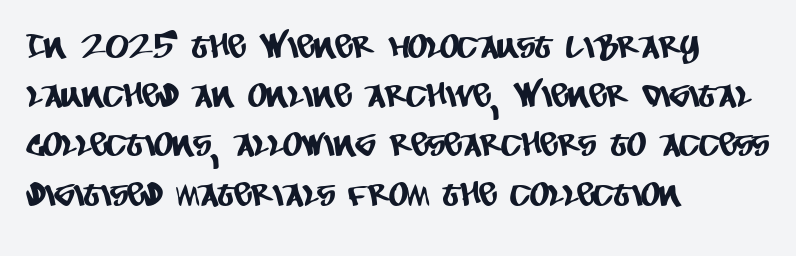
The image shows 33 px condensed sans-serif type; set left-aligned, normal line spacing (1.49x), normal letter spacing, not underlined; low stroke contrast and a large x-height.
